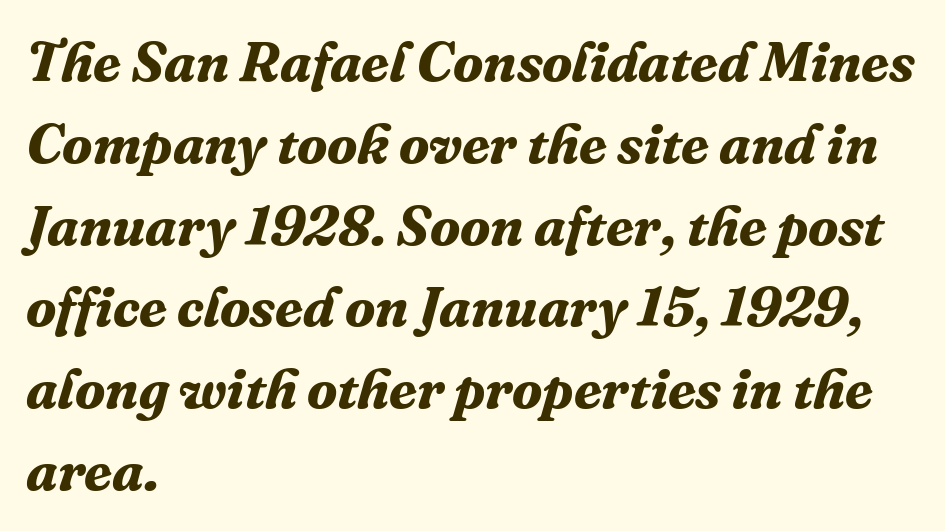
{"serif": "yes", "italic": "yes", "lean": "right", "slant_degrees": 16, "bold": "yes", "weight": "bold", "width": "normal", "stroke_contrast": "medium", "x_height": "medium", "monospaced": "no", "underline": "no", "align": "left", "line_spacing": "normal", "line_spacing_ratio": 1.46, "letter_spacing": "normal", "letter_spacing_em": 0.0, "glyph_px": 56}
